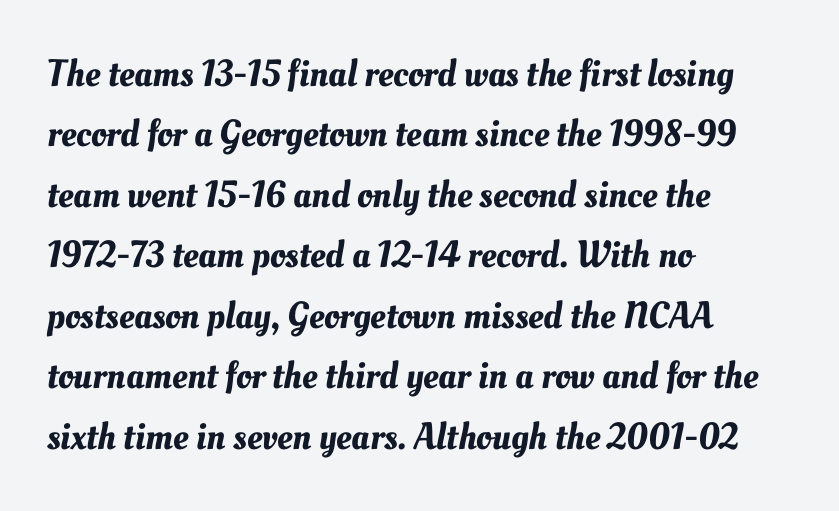
The image shows 38 px text type; set left-aligned, normal line spacing (1.59x), normal letter spacing, not underlined; medium stroke contrast and a small x-height.
